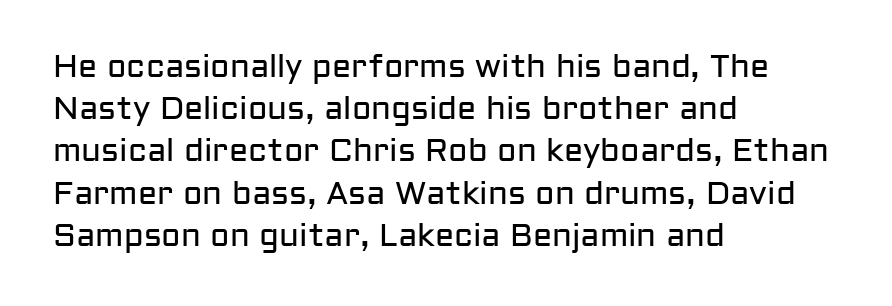
Q: Is the text bold? A: No.
Q: Is the text italic (slanted)? A: No, it is upright.
Q: Is the typeface a serif or a sans-serif typeface? A: Sans-serif.
Q: Is the text underlined? A: No.
Q: How is the paragraph aligned? A: Left-aligned.
Q: Is the spacing between letters normal or unusually wide? A: Normal.
Q: Is the spacing between lines tight, normal or loose? A: Normal.
Q: Width (condensed, normal, or wide)? A: Normal.
Q: Stroke contrast? A: Low.
Q: x-height? A: Medium.
Q: Monospaced? A: No.
